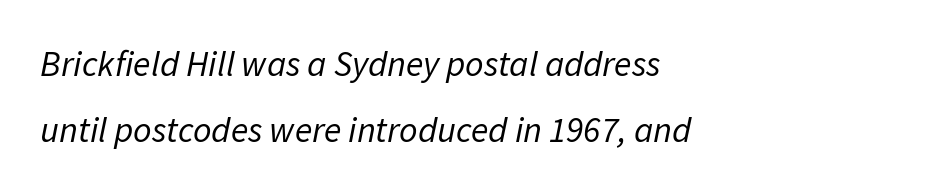
Do the characters align in a grid? No, the font is proportional. Between one letter and the next there's only the usual sliver of space. Slant detected: the letters are inclined. Layout note: lines flush left.
